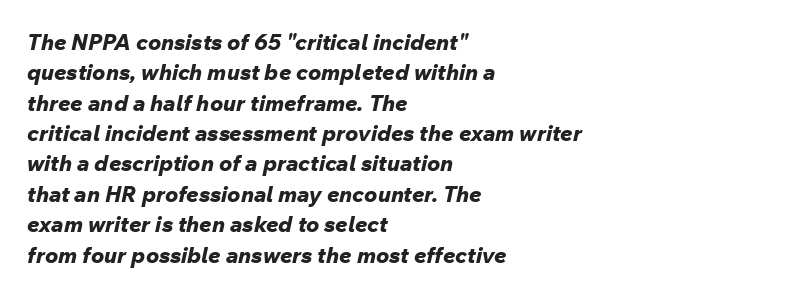
The image shows 22 px bold type, italic (leaning right); set left-aligned, normal line spacing (1.38x), normal letter spacing, not underlined.
